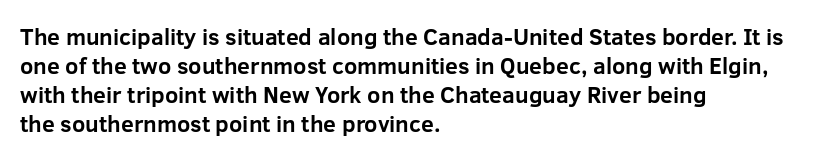
The typography opts for an upright posture over an oblique one. What weight is shown? A full bold with thick strokes. How would I describe the line gaps? Plain and ordinary. Each line starts at the same left margin while the right side varies.
